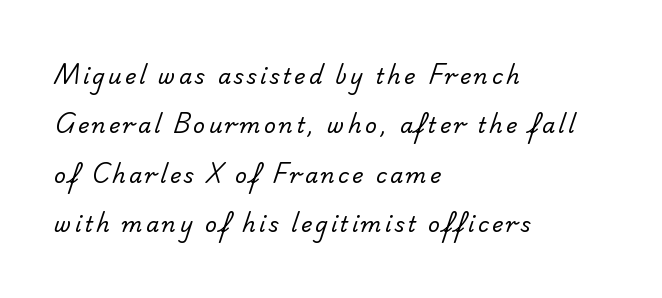
Q: Is the text bold? A: No.
Q: Is the text underlined? A: No.
Q: How is the paragraph aligned? A: Left-aligned.
Q: Is the spacing between lines tight, normal or loose? A: Loose.
